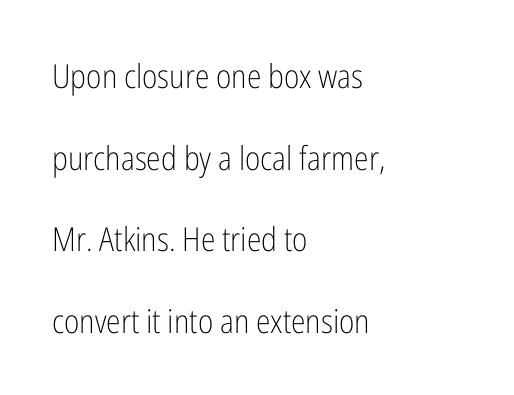
Has an underline been added? It has not. The glyphs in this specimen are sans serif. Notice how the passage keeps a crisp vertical edge on the left only. Posture: upright roman. Vertical stems look standard width or narrower in stroke. Here the glyphs are tracked normally, forming tight word shapes.
